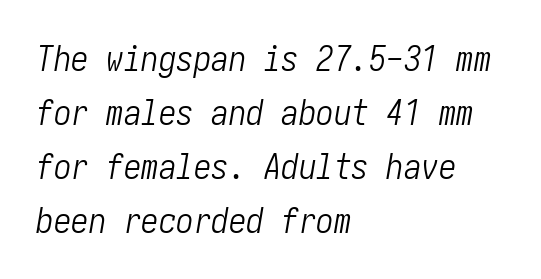
The image shows 35 px light, condensed type, italic (leaning right); set left-aligned, normal line spacing (1.54x), normal letter spacing, not underlined; low stroke contrast and a medium x-height.
